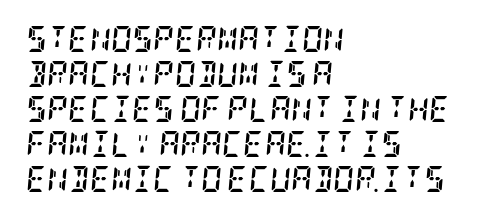
Q: Is the text bold? A: Yes.
Q: Is the text italic (slanted)? A: Yes, it leans right by about 5 degrees.
Q: Is the text underlined? A: No.
Q: How is the paragraph aligned? A: Left-aligned.
Q: Is the spacing between letters normal or unusually wide? A: Normal.
Q: Is the spacing between lines tight, normal or loose? A: Normal.
